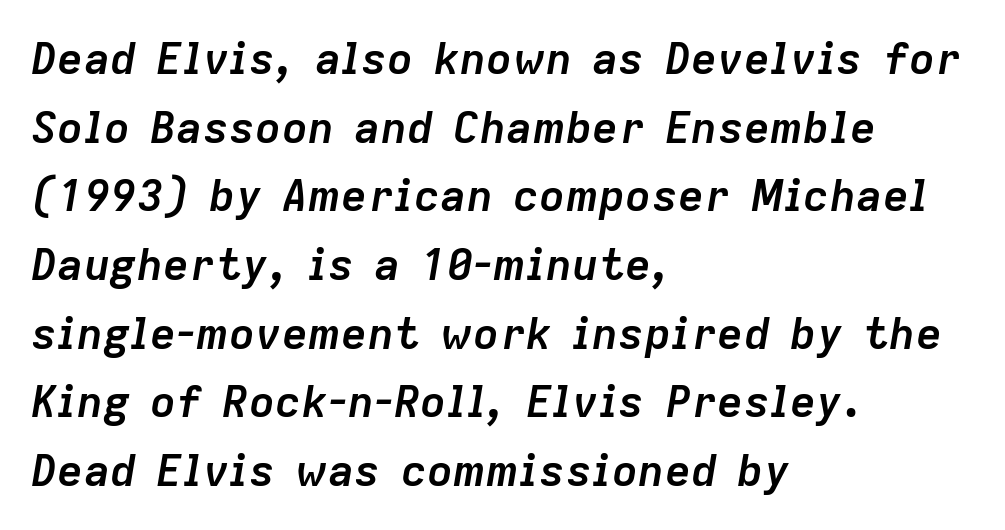
{"italic": "yes", "lean": "right", "slant_degrees": 9, "bold": "yes", "weight": "semibold", "width": "normal", "stroke_contrast": "low", "x_height": "medium", "monospaced": "no", "underline": "no", "align": "left", "line_spacing": "normal", "line_spacing_ratio": 1.56, "letter_spacing": "normal", "letter_spacing_em": 0.0, "glyph_px": 44}
